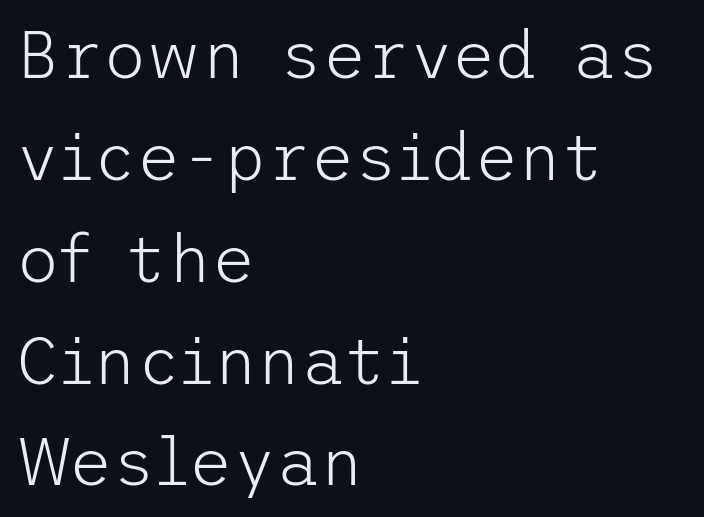
{"serif": "no", "italic": "no", "bold": "no", "weight": "light", "width": "normal", "stroke_contrast": "low", "x_height": "medium", "underline": "no", "align": "left", "line_spacing": "normal", "line_spacing_ratio": 1.52, "letter_spacing": "normal", "letter_spacing_em": 0.0, "glyph_px": 67}
